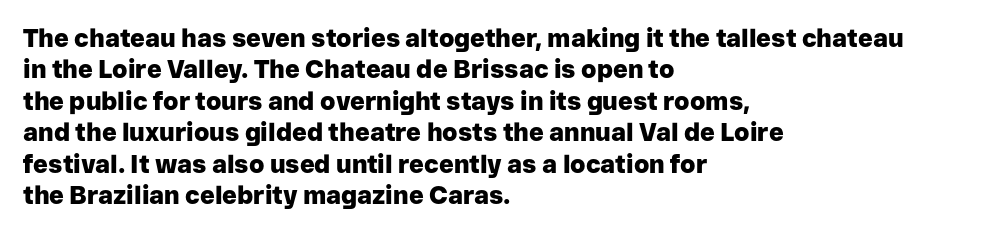
Q: Is the text bold? A: Yes.
Q: Is the text italic (slanted)? A: No, it is upright.
Q: Is the text underlined? A: No.
Q: How is the paragraph aligned? A: Left-aligned.
Q: Is the spacing between letters normal or unusually wide? A: Normal.
Q: Is the spacing between lines tight, normal or loose? A: Normal.
